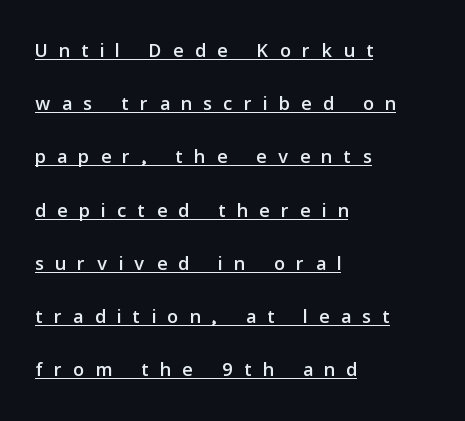
Q: Is the text italic (slanted)? A: No, it is upright.
Q: Is the text underlined? A: Yes.
Q: How is the paragraph aligned? A: Left-aligned.
Q: Is the spacing between letters normal or unusually wide? A: Unusually wide.
Q: Is the spacing between lines tight, normal or loose? A: Loose.
